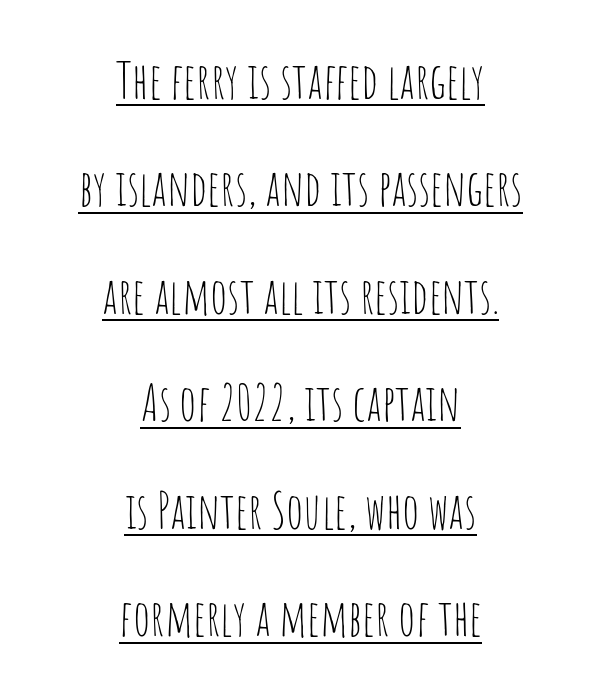
No italicization has been applied; the sample stays upright. Students, observe the line beneath the letters — that is underlining. Each letter keeps its own natural width here, so spacing adapts to shape. The cut favours lightness, reaching ordinary text weight at its darkest.
